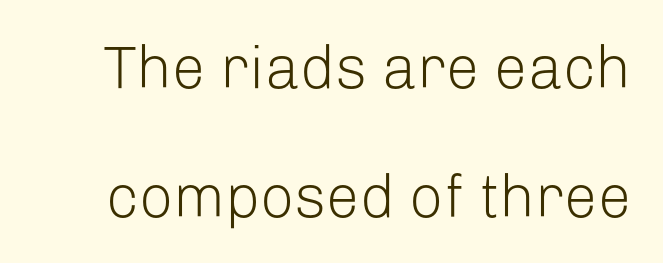
{"serif": "no", "italic": "no", "bold": "no", "weight": "light", "width": "normal", "stroke_contrast": "low", "x_height": "medium", "monospaced": "no", "underline": "no", "line_spacing": "loose", "line_spacing_ratio": 2.15, "letter_spacing": "normal", "letter_spacing_em": 0.0, "glyph_px": 60}
